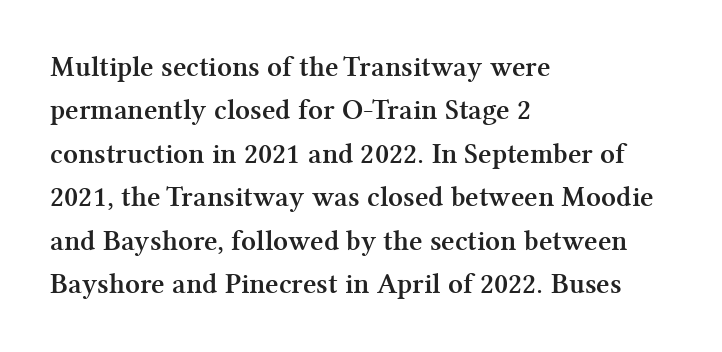
Q: Is the text bold? A: Yes.
Q: Is the text italic (slanted)? A: No, it is upright.
Q: Is the typeface a serif or a sans-serif typeface? A: Serif.
Q: Is the text underlined? A: No.
Q: How is the paragraph aligned? A: Left-aligned.
Q: Is the spacing between letters normal or unusually wide? A: Normal.
Q: Is the spacing between lines tight, normal or loose? A: Normal.
Q: Width (condensed, normal, or wide)? A: Normal.
Q: Stroke contrast? A: Medium.
Q: x-height? A: Medium.
Q: Monospaced? A: No.
